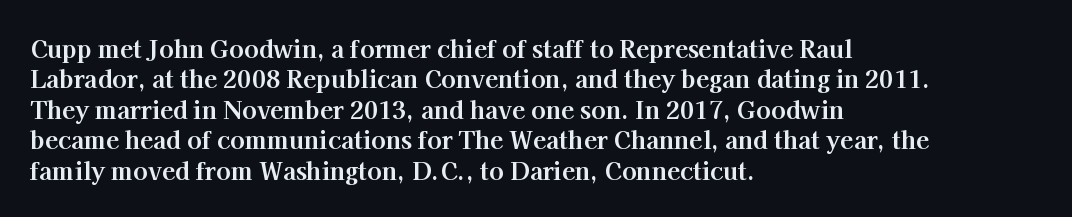
{"italic": "no", "bold": "yes", "underline": "no", "align": "left", "line_spacing": "normal", "line_spacing_ratio": 1.27, "letter_spacing": "normal", "letter_spacing_em": 0.0, "glyph_px": 24}
